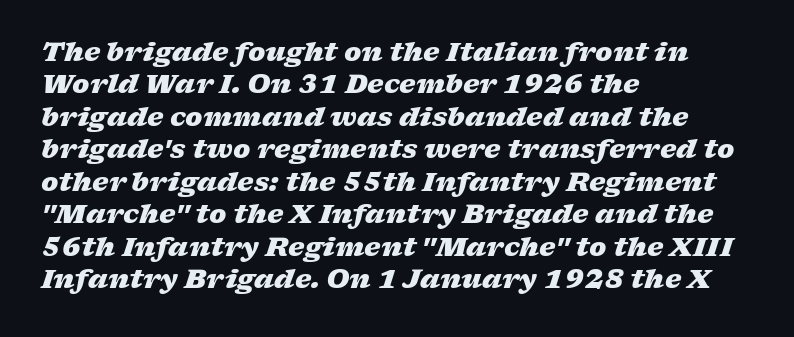
The image shows 26 px bold type, italic (leaning right); set left-aligned, normal line spacing (1.25x), normal letter spacing, not underlined.
